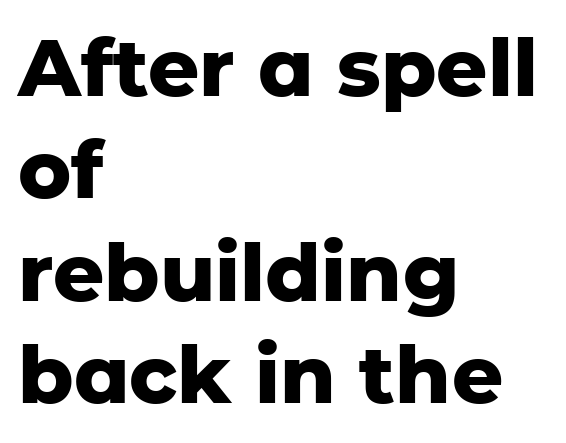
Q: Is the text bold? A: Yes.
Q: Is the text italic (slanted)? A: No, it is upright.
Q: Is the typeface a serif or a sans-serif typeface? A: Sans-serif.
Q: Is the text underlined? A: No.
Q: How is the paragraph aligned? A: Left-aligned.
Q: Is the spacing between letters normal or unusually wide? A: Normal.
Q: Is the spacing between lines tight, normal or loose? A: Normal.
Q: Width (condensed, normal, or wide)? A: Normal.
Q: Stroke contrast? A: Low.
Q: x-height? A: Medium.
Q: Monospaced? A: No.
